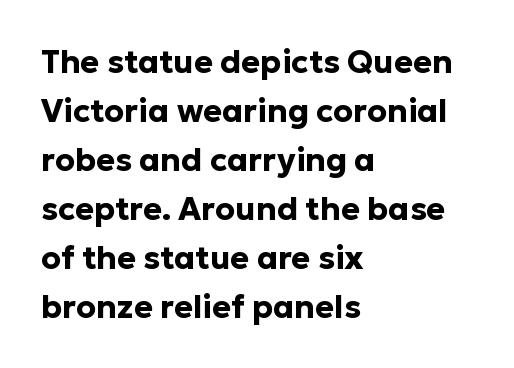
The image shows 32 px bold sans-serif type, upright; set left-aligned, normal line spacing (1.53x), normal letter spacing, not underlined; low stroke contrast and a medium x-height.
